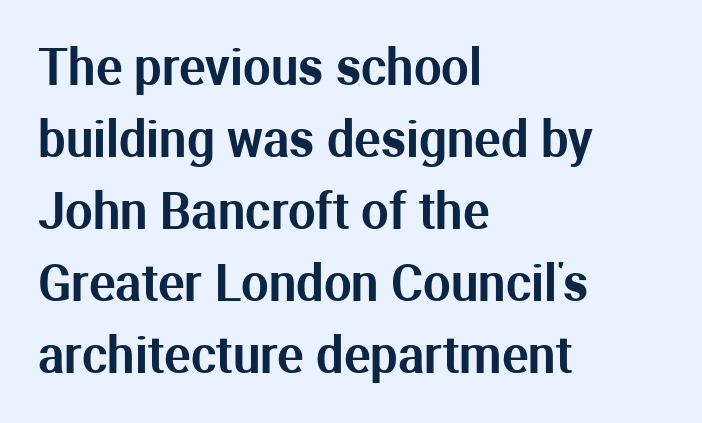
Students, observe: this is what conventionally led text looks like. This rendering employs a face without finishing strokes, i.e., a sans-serif. This sample uses an upright cut, with every glyph sitting square on the baseline. Left-aligned paragraph, ragged on the right. Does extra space separate the letters? No, they use regular spacing. Spacing verdict: proportional, widths tailored to each character.
